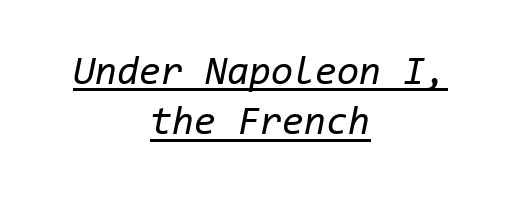
Q: Is the text bold? A: No.
Q: Is the text italic (slanted)? A: Yes, it leans right by about 11 degrees.
Q: Is the text underlined? A: Yes.
Q: How is the paragraph aligned? A: Centered.
Q: Is the spacing between letters normal or unusually wide? A: Normal.
Q: Is the spacing between lines tight, normal or loose? A: Normal.
Q: Width (condensed, normal, or wide)? A: Normal.
Q: Stroke contrast? A: Low.
Q: x-height? A: Medium.
Q: Monospaced? A: Yes.
